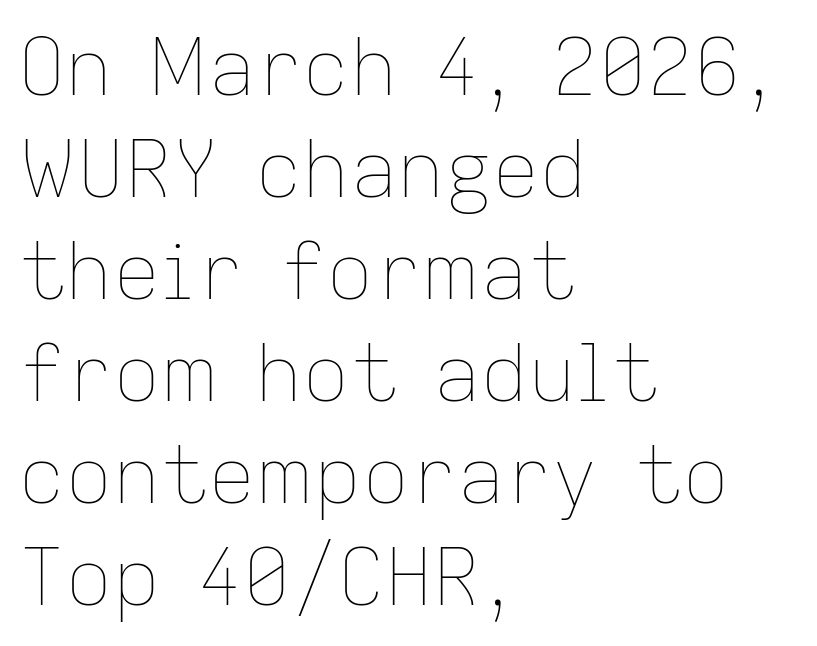
Q: Is the text bold? A: No.
Q: Is the text italic (slanted)? A: No, it is upright.
Q: Is the text underlined? A: No.
Q: How is the paragraph aligned? A: Left-aligned.
Q: Is the spacing between letters normal or unusually wide? A: Normal.
Q: Is the spacing between lines tight, normal or loose? A: Normal.
Q: Width (condensed, normal, or wide)? A: Normal.
Q: Stroke contrast? A: Low.
Q: x-height? A: Medium.
Q: Monospaced? A: No.
